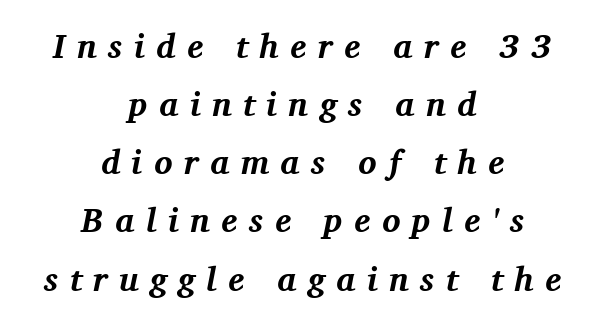
Q: Is the text bold? A: Yes.
Q: Is the text italic (slanted)? A: Yes, it leans right by about 11 degrees.
Q: Is the typeface a serif or a sans-serif typeface? A: Serif.
Q: Is the text underlined? A: No.
Q: How is the paragraph aligned? A: Centered.
Q: Is the spacing between letters normal or unusually wide? A: Unusually wide.
Q: Width (condensed, normal, or wide)? A: Normal.
Q: Stroke contrast? A: Medium.
Q: x-height? A: Medium.
Q: Monospaced? A: No.
